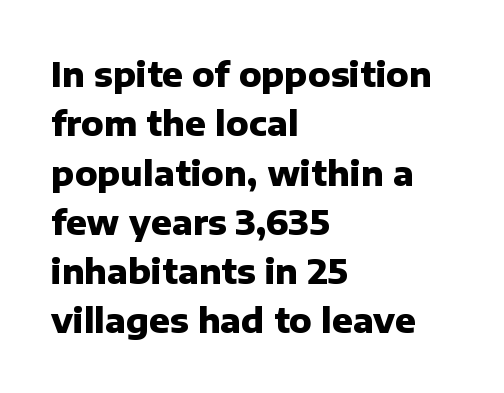
These lines carry a lot of weight — the face is fully bold. The glyphs in this specimen are sans serif. These lines are set flush left with a ragged right edge. Posture: straight, roman, zero tilt. Lines of text with bare space underneath. Short note: letters normally spaced.
